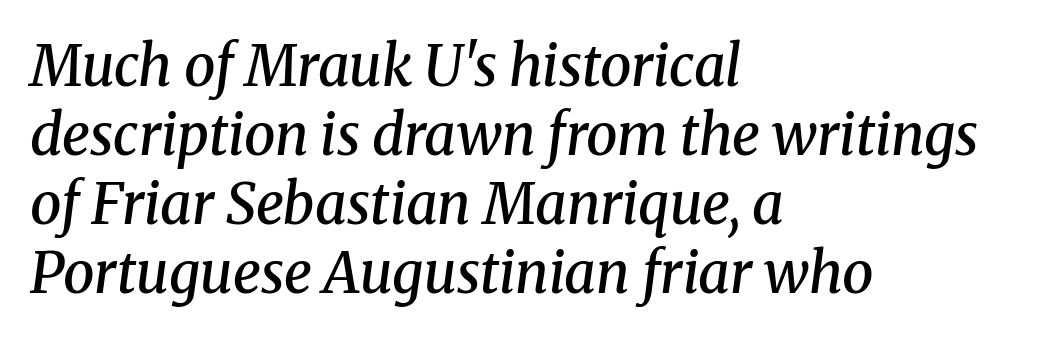
Q: Is the text bold? A: Semi-bold.
Q: Is the text italic (slanted)? A: Yes, it leans right by about 8 degrees.
Q: Is the typeface a serif or a sans-serif typeface? A: Serif.
Q: Is the text underlined? A: No.
Q: How is the paragraph aligned? A: Left-aligned.
Q: Is the spacing between letters normal or unusually wide? A: Normal.
Q: Width (condensed, normal, or wide)? A: Normal.
Q: Stroke contrast? A: Medium.
Q: x-height? A: Medium.
Q: Monospaced? A: No.
